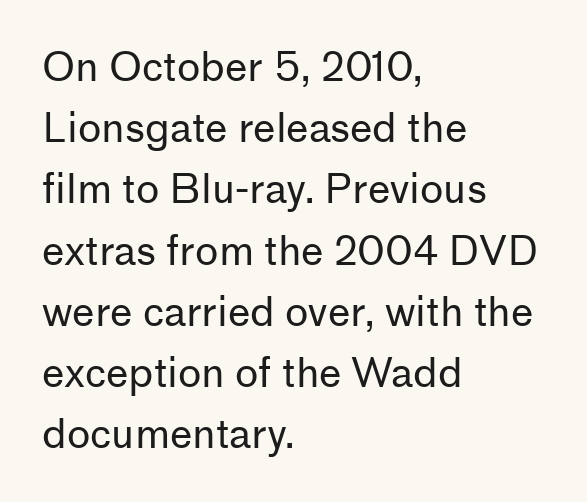
{"serif": "no", "italic": "no", "bold": "no", "weight": "regular", "width": "normal", "stroke_contrast": "low", "x_height": "medium", "monospaced": "no", "underline": "no", "align": "left", "line_spacing": "normal", "line_spacing_ratio": 1.53, "letter_spacing": "normal", "letter_spacing_em": 0.0, "glyph_px": 40}
